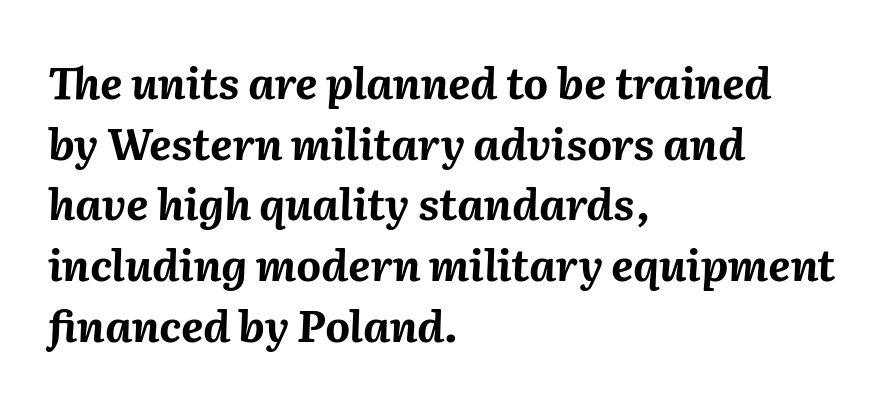
The image shows 43 px bold type, italic (leaning right); set left-aligned, normal line spacing (1.41x), normal letter spacing, not underlined; medium stroke contrast and a medium x-height.
